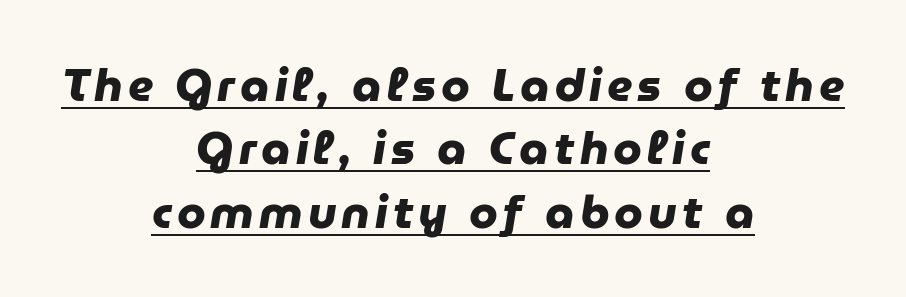
The image shows 46 px heavy sans-serif type; set centered, normal line spacing (1.38x), underlined; low stroke contrast and a medium x-height.
